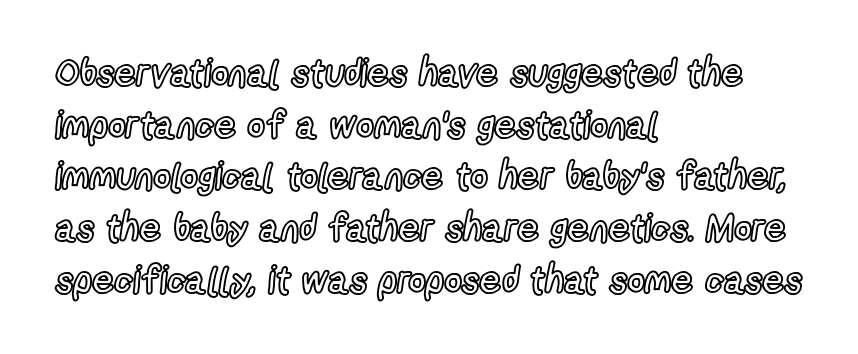
{"width": "condensed", "x_height": "medium", "monospaced": "no", "underline": "no", "align": "left", "line_spacing": "normal", "line_spacing_ratio": 1.36, "letter_spacing": "normal", "letter_spacing_em": 0.0, "glyph_px": 38}
